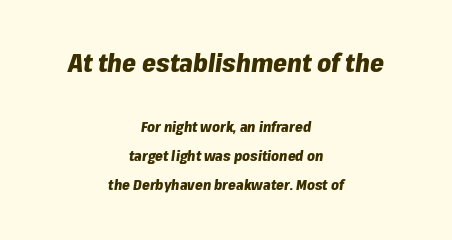
Q: Is the text bold? A: Yes.
Q: Is the text italic (slanted)? A: Yes, it leans right by about 8 degrees.
Q: Is the text underlined? A: No.
Q: How is the paragraph aligned? A: Centered.
Q: Is the spacing between letters normal or unusually wide? A: Normal.
Q: Is the spacing between lines tight, normal or loose? A: Loose.
Q: Which block of text is set in a larger size, the first (top) or the second (bottom)? A: The first (top) one.
